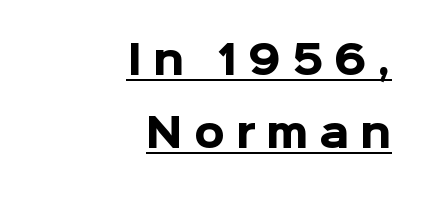
{"serif": "no", "italic": "no", "bold": "yes", "weight": "heavy", "width": "normal", "stroke_contrast": "low", "x_height": "medium", "monospaced": "no", "underline": "yes", "align": "right", "line_spacing_ratio": 1.88, "letter_spacing": "wide", "letter_spacing_em": 0.28, "glyph_px": 39}
